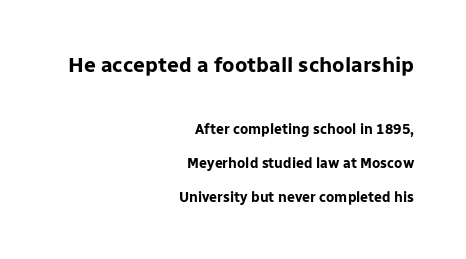
The image shows 21 px bold type, upright; set right-aligned, loose line spacing (2.44x), normal letter spacing, not underlined; the first (top) block is 1.5x larger.
